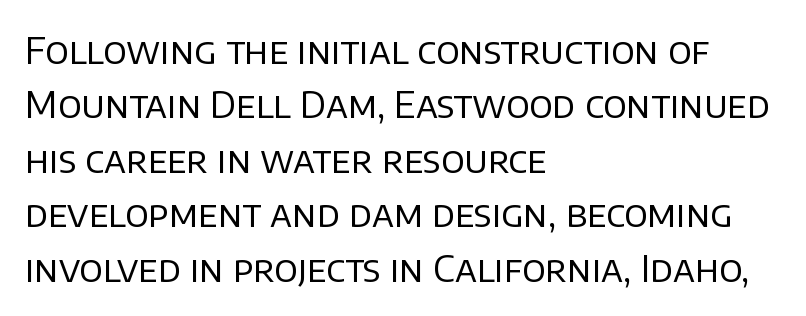
{"serif": "no", "italic": "no", "bold": "no", "weight": "regular", "width": "normal", "stroke_contrast": "low", "x_height": "large", "monospaced": "no", "underline": "no", "align": "left", "line_spacing": "normal", "line_spacing_ratio": 1.47, "letter_spacing": "normal", "letter_spacing_em": 0.0, "glyph_px": 37}
